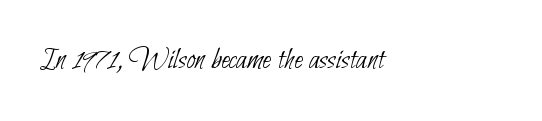
The image shows 32 px thin, condensed sans-serif type; set left-aligned, normal letter spacing, not underlined; low stroke contrast and a small x-height.
